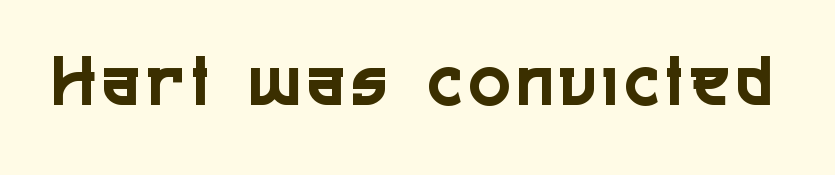
The image shows 76 px condensed sans-serif type, upright; set not underlined; a medium x-height.
